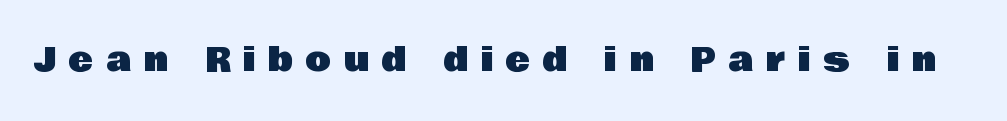
{"serif": "no", "italic": "no", "width": "normal", "stroke_contrast": "low", "x_height": "large", "monospaced": "no", "underline": "no", "letter_spacing": "wide", "letter_spacing_em": 0.39, "glyph_px": 33}
